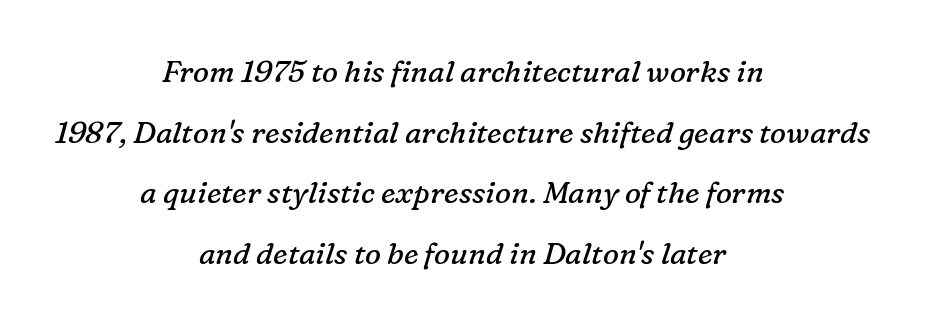
{"serif": "yes", "italic": "yes", "lean": "right", "slant_degrees": 16, "bold": "no", "weight": "regular", "width": "normal", "stroke_contrast": "low", "x_height": "medium", "monospaced": "no", "underline": "no", "align": "center", "line_spacing": "loose", "line_spacing_ratio": 2.02, "letter_spacing": "normal", "letter_spacing_em": 0.0, "glyph_px": 30}
